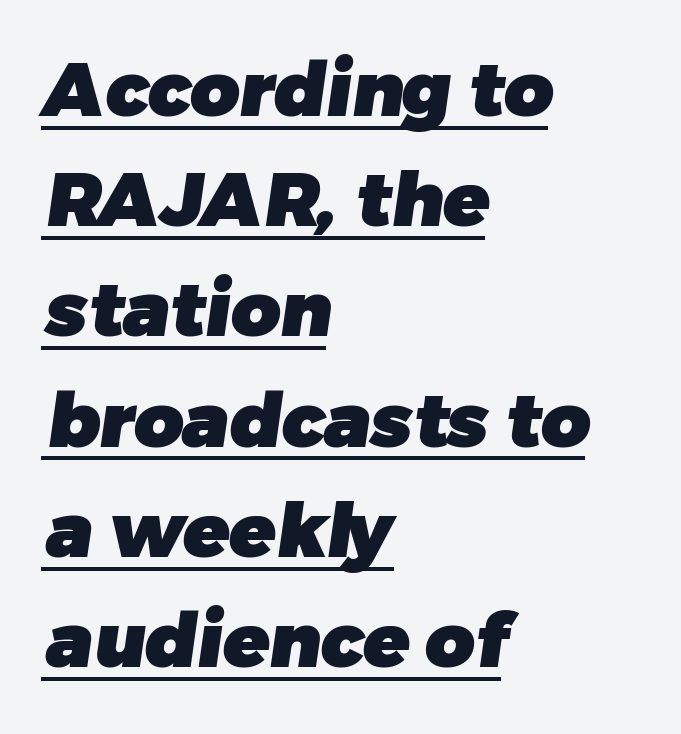
The image shows 76 px heavy sans-serif type; set left-aligned, normal line spacing (1.45x), normal letter spacing, underlined; low stroke contrast and a medium x-height.
